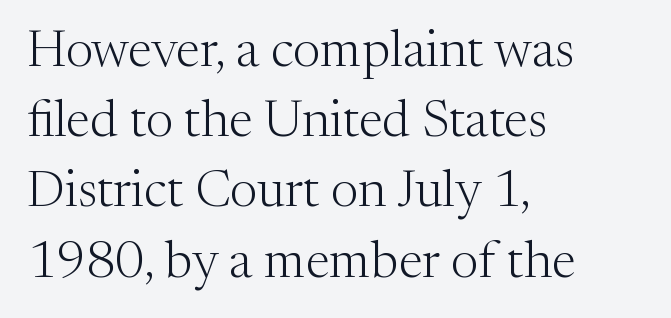
The image shows 52 px light serif type, upright; set left-aligned, normal line spacing (1.35x), normal letter spacing, not underlined; medium stroke contrast and a medium x-height.
